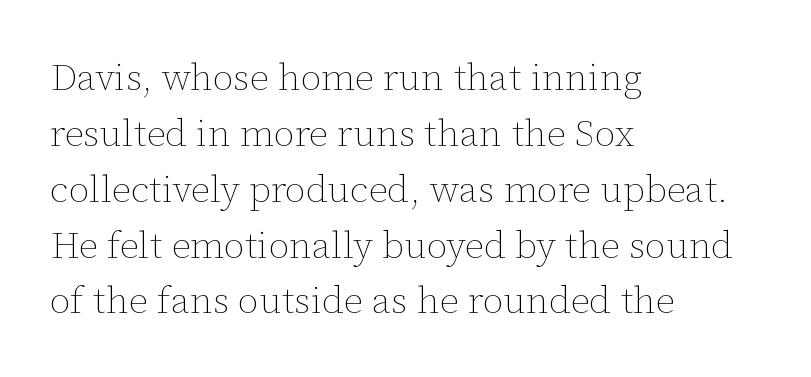
The image shows 38 px thin type, upright; set left-aligned, normal line spacing (1.47x), normal letter spacing, not underlined; low stroke contrast and a medium x-height.
